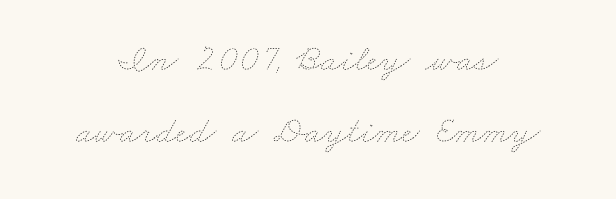
The image shows 38 px thin, wide type; set line spacing 1.89x, normal letter spacing, not underlined; low stroke contrast and a small x-height.
